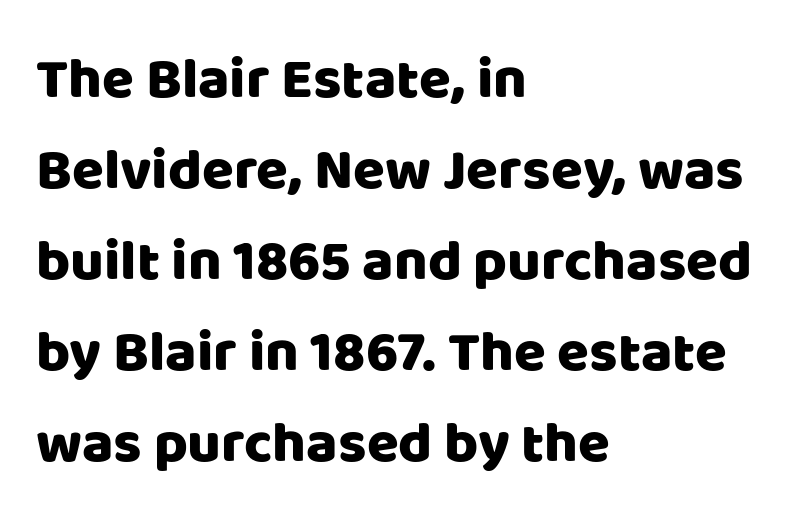
The image shows 58 px sans-serif type, upright; set left-aligned, normal line spacing (1.57x), normal letter spacing, not underlined; low stroke contrast and a large x-height.
